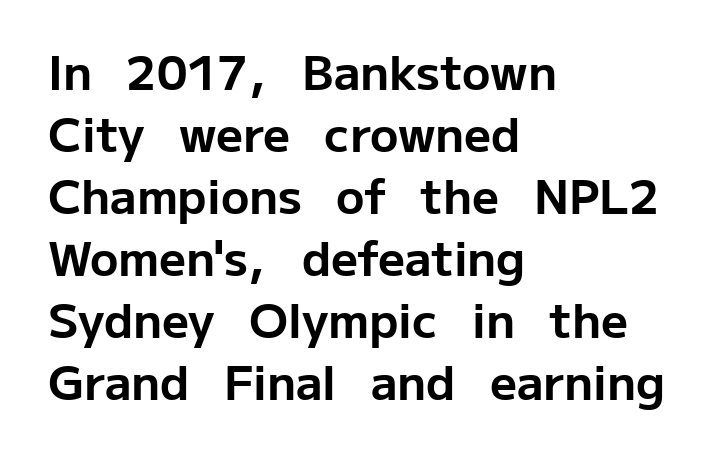
Q: Is the text bold? A: Yes.
Q: Is the text italic (slanted)? A: No, it is upright.
Q: Is the typeface a serif or a sans-serif typeface? A: Sans-serif.
Q: Is the text underlined? A: No.
Q: How is the paragraph aligned? A: Left-aligned.
Q: Is the spacing between letters normal or unusually wide? A: Normal.
Q: Is the spacing between lines tight, normal or loose? A: Normal.
Q: Width (condensed, normal, or wide)? A: Normal.
Q: Stroke contrast? A: Low.
Q: x-height? A: Medium.
Q: Monospaced? A: No.
